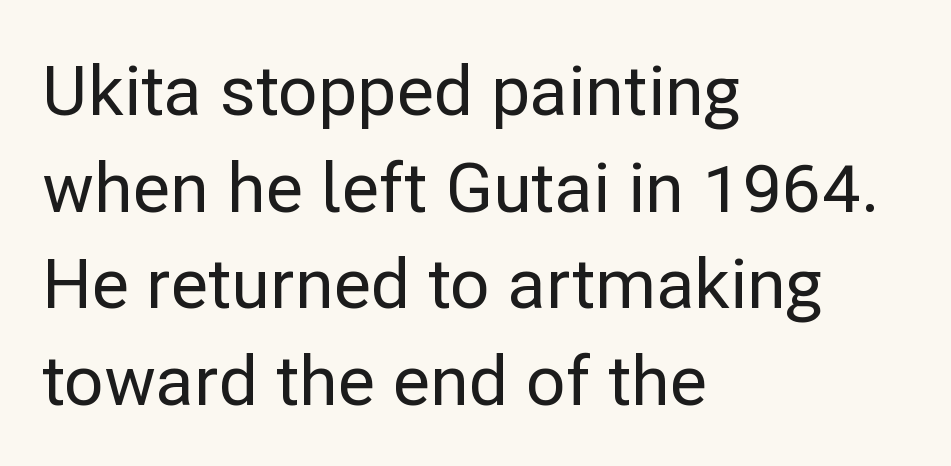
{"serif": "no", "italic": "no", "width": "normal", "stroke_contrast": "low", "x_height": "medium", "monospaced": "no", "underline": "no", "align": "left", "line_spacing": "normal", "line_spacing_ratio": 1.4, "letter_spacing": "normal", "letter_spacing_em": 0.0, "glyph_px": 69}
